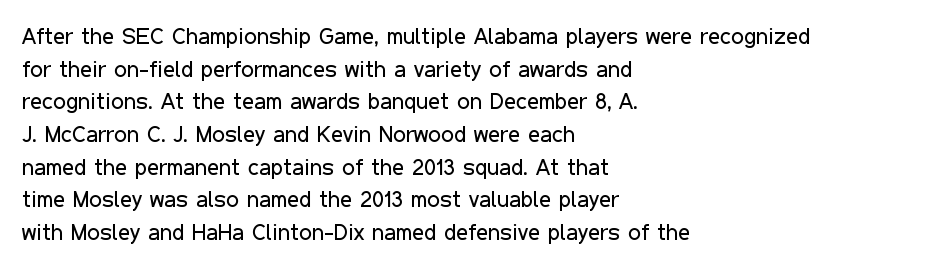
{"italic": "no", "bold": "no", "underline": "no", "align": "left", "line_spacing": "normal", "line_spacing_ratio": 1.42, "letter_spacing": "normal", "letter_spacing_em": 0.0, "glyph_px": 23}
